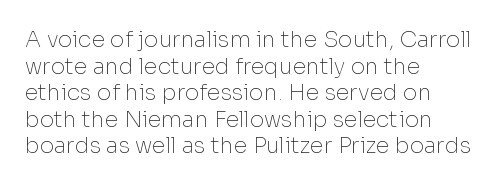
Q: Is the text bold? A: No.
Q: Is the text italic (slanted)? A: No, it is upright.
Q: Is the text underlined? A: No.
Q: How is the paragraph aligned? A: Left-aligned.
Q: Is the spacing between letters normal or unusually wide? A: Normal.
